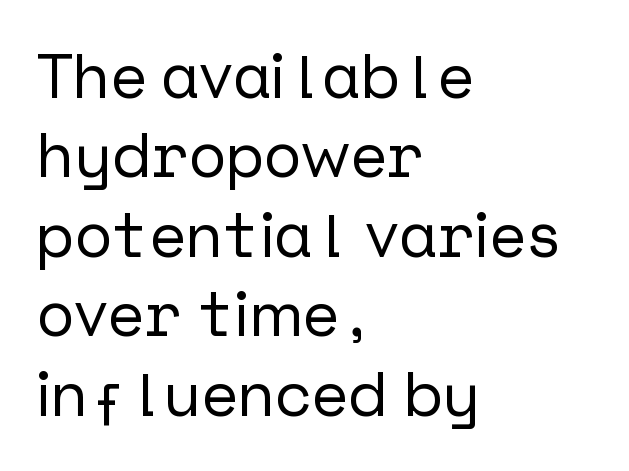
The horizontal fit of the characters is conventional and even. Underline: absent. Interline gaps are of average width in this sample. The font's upright variant was chosen for this text.
